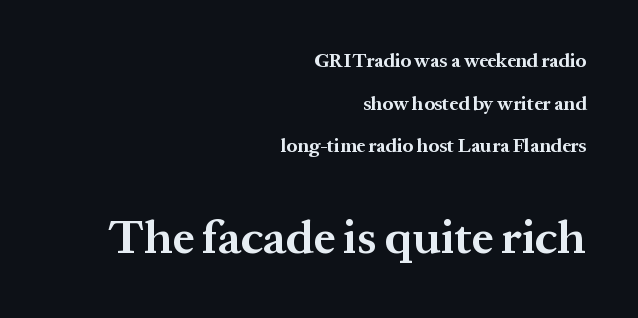
{"serif": "yes", "italic": "no", "bold": "yes", "weight": "bold", "width": "normal", "stroke_contrast": "medium", "x_height": "medium", "monospaced": "no", "underline": "no", "align": "right", "line_spacing": "loose", "line_spacing_ratio": 2.24, "letter_spacing": "normal", "letter_spacing_em": 0.0, "larger_block": "second", "size_ratio": 2.47, "glyph_px": 47}
